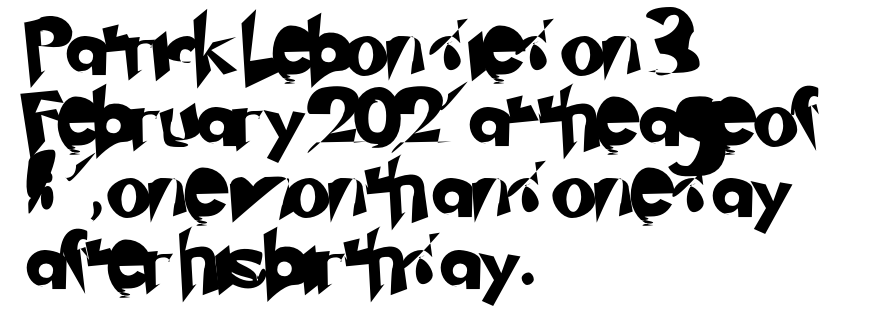
{"serif": "no", "width": "normal", "stroke_contrast": "low", "x_height": "small", "monospaced": "no", "underline": "no", "align": "left", "line_spacing": "normal", "line_spacing_ratio": 1.25, "letter_spacing": "normal", "letter_spacing_em": 0.0, "glyph_px": 57}
